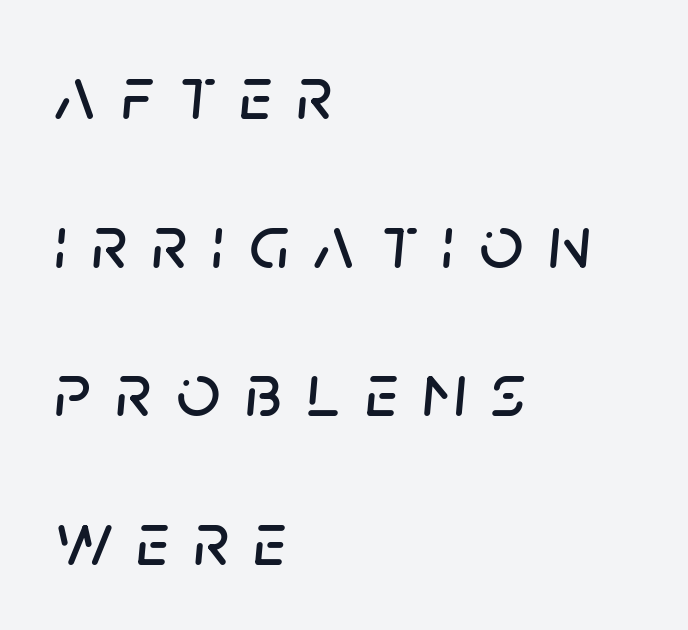
{"italic": "yes", "lean": "right", "slant_degrees": 5, "width": "normal", "stroke_contrast": "low", "x_height": "large", "monospaced": "no", "underline": "no", "align": "left", "line_spacing": "loose", "line_spacing_ratio": 1.93, "letter_spacing": "wide", "letter_spacing_em": 0.32, "glyph_px": 77}
